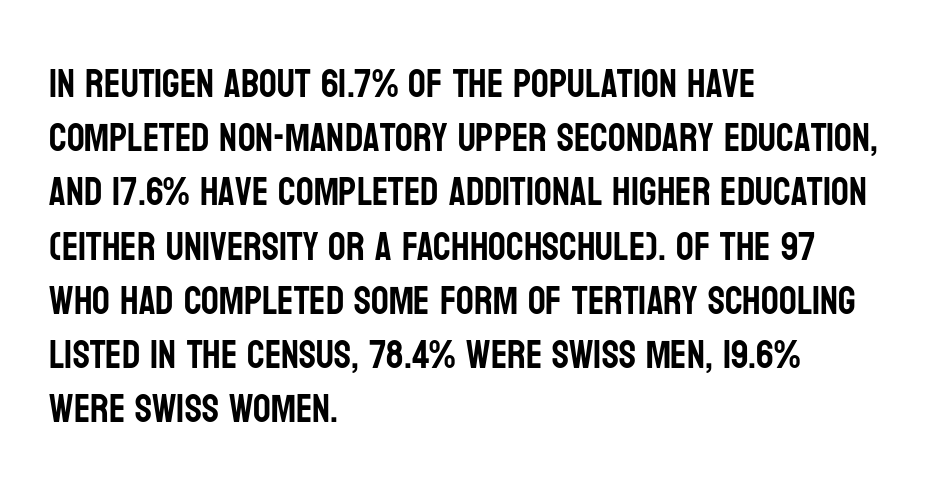
No word sits above an underline. Rendered with straight, roman letterforms. Think of a printed novel: that variable character pitch is what you see here. Successive baselines arrive at the customary interval.
